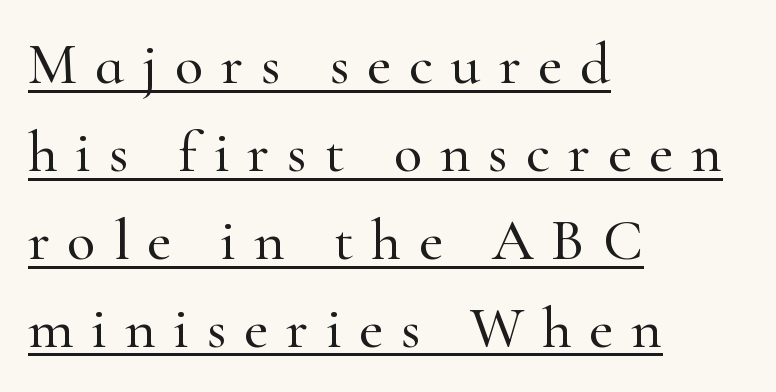
The image shows 59 px serif type, upright; set left-aligned, normal line spacing (1.49x), unusually wide letter spacing (+0.3 em), underlined; high stroke contrast and a small x-height.
